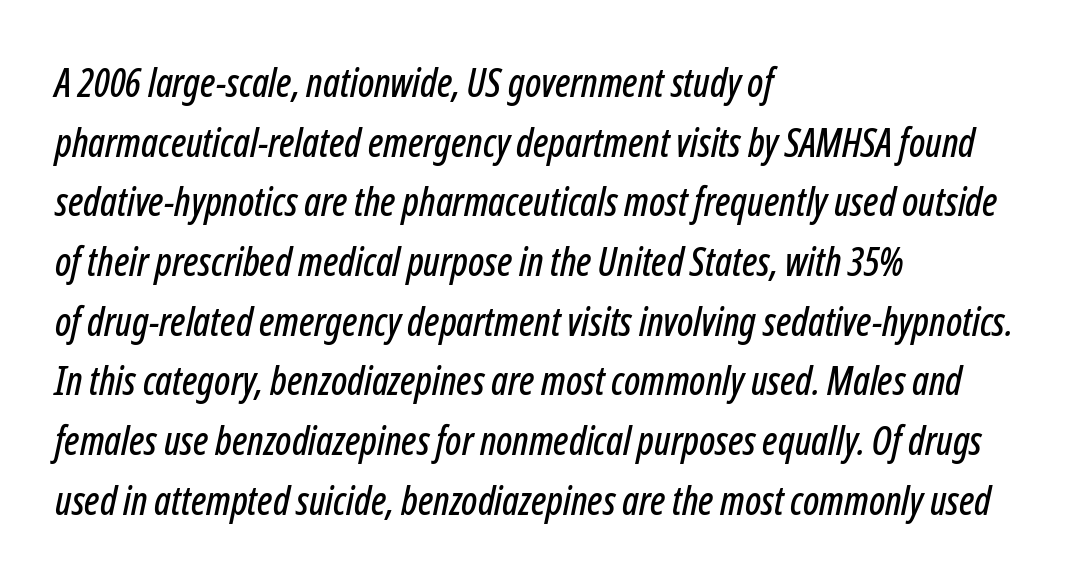
The image shows 39 px condensed type, italic (leaning right); set left-aligned, normal line spacing (1.53x), normal letter spacing, not underlined; low stroke contrast and a medium x-height.
